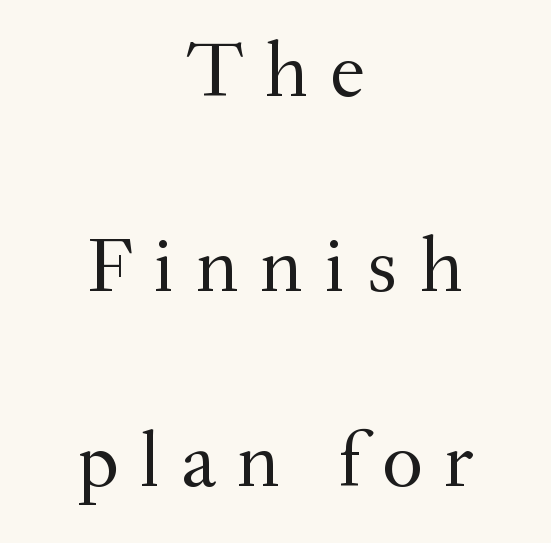
The image shows 79 px regular-weight serif type, upright; set centered, loose line spacing (2.47x), unusually wide letter spacing (+0.27 em), not underlined; medium stroke contrast and a small x-height.
